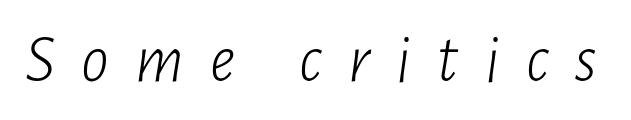
Q: Is the text bold? A: No.
Q: Is the text italic (slanted)? A: Yes, it leans right by about 7 degrees.
Q: Is the text underlined? A: No.
Q: Is the spacing between letters normal or unusually wide? A: Unusually wide.
Q: Width (condensed, normal, or wide)? A: Condensed.
Q: Stroke contrast? A: Low.
Q: x-height? A: Medium.
Q: Monospaced? A: No.
